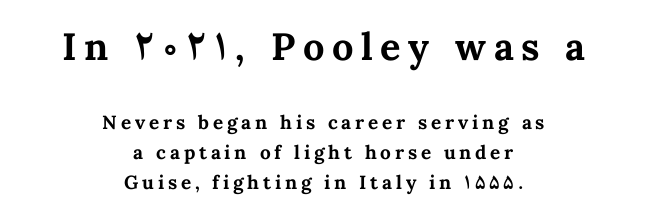
Q: Is the text bold? A: Yes.
Q: Is the text italic (slanted)? A: No, it is upright.
Q: Is the text underlined? A: No.
Q: How is the paragraph aligned? A: Centered.
Q: Is the spacing between letters normal or unusually wide? A: Unusually wide.
Q: Is the spacing between lines tight, normal or loose? A: Normal.
Q: Which block of text is set in a larger size, the first (top) or the second (bottom)? A: The first (top) one.
Q: Width (condensed, normal, or wide)? A: Normal.
Q: Stroke contrast? A: Medium.
Q: x-height? A: Medium.
Q: Monospaced? A: No.
